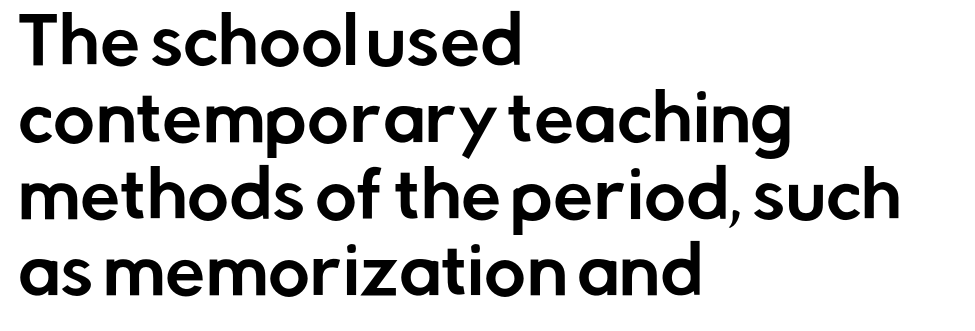
In terms of letterform style, serifs are entirely absent. Each row of text sits above clean, open space. Caption: standard tracking, unaltered. A typesetter would call this proportional, since set widths differ per character. The setting favours the left margin, as ordinary paragraphs usually do.
